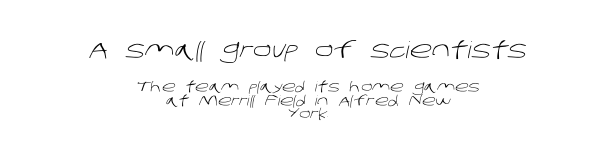
Q: Is the text bold? A: No.
Q: Is the text underlined? A: No.
Q: How is the paragraph aligned? A: Centered.
Q: Is the spacing between letters normal or unusually wide? A: Normal.
Q: Is the spacing between lines tight, normal or loose? A: Tight.
Q: Which block of text is set in a larger size, the first (top) or the second (bottom)? A: The first (top) one.
